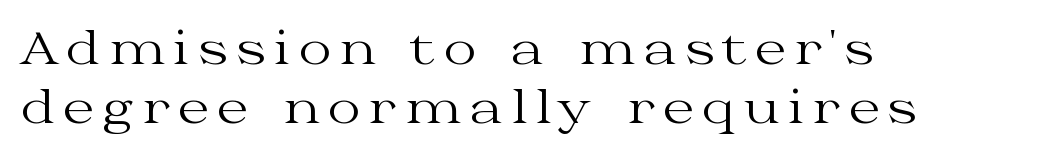
{"serif": "yes", "italic": "no", "bold": "no", "weight": "regular", "width": "wide", "stroke_contrast": "medium", "x_height": "medium", "monospaced": "no", "underline": "no", "align": "left", "line_spacing": "normal", "line_spacing_ratio": 1.31, "glyph_px": 45}
